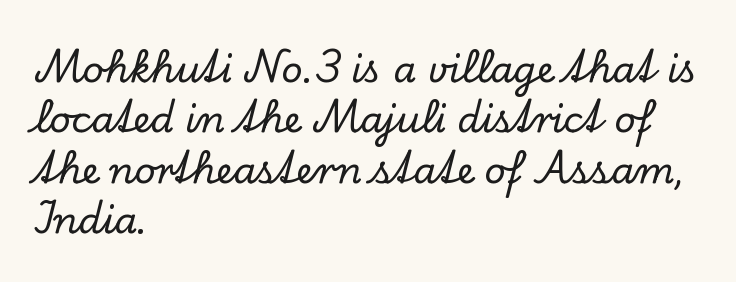
The image shows 37 px serif type; set left-aligned, normal line spacing (1.36x), normal letter spacing, not underlined; low stroke contrast and a small x-height.
